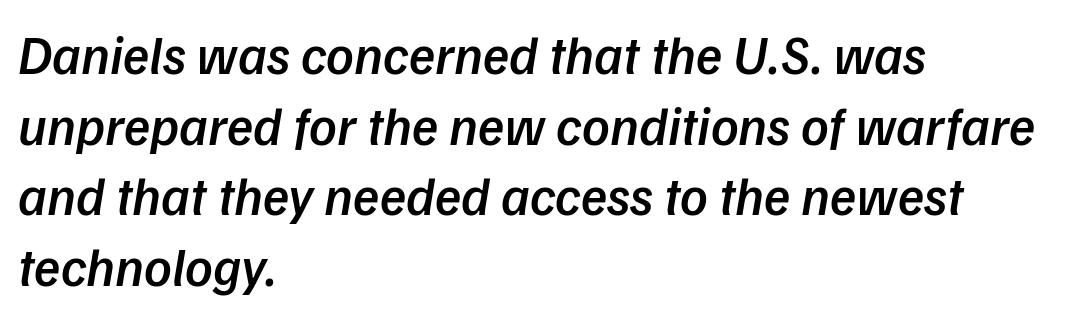
The rendering anchors every line to the left-hand side. Students, observe: this is what conventionally led text looks like. Clear beneath every line of the passage. You could call the tracking neutral — neither tight nor loose. The rendering uses natural spacing where letterforms have individual widths.
